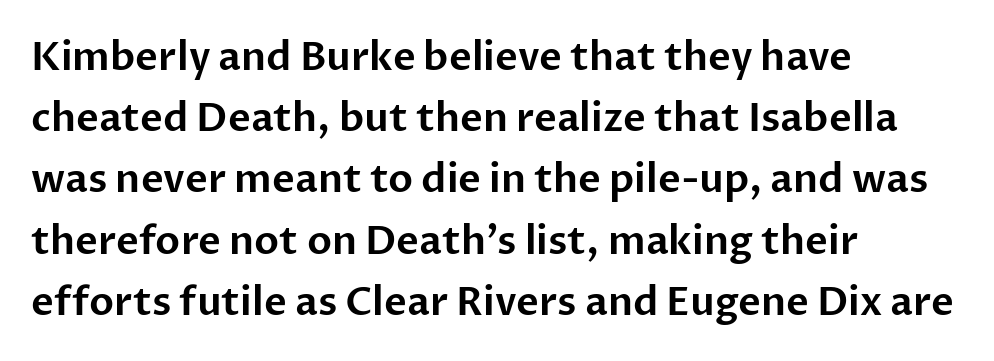
The image shows 39 px sans-serif type, upright; set left-aligned, normal line spacing (1.57x), normal letter spacing, not underlined; low stroke contrast and a medium x-height.
